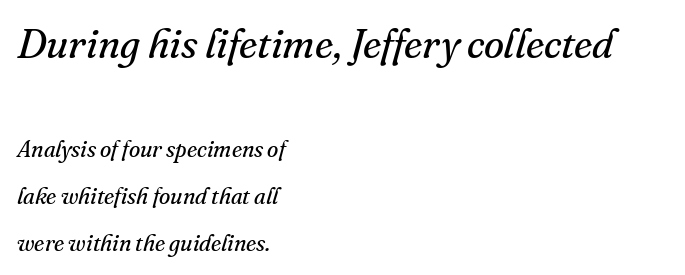
{"serif": "yes", "italic": "yes", "lean": "right", "slant_degrees": 16, "bold": "no", "weight": "regular", "width": "normal", "stroke_contrast": "medium", "x_height": "small", "monospaced": "no", "underline": "no", "align": "left", "line_spacing": "loose", "line_spacing_ratio": 2.05, "letter_spacing": "normal", "letter_spacing_em": 0.0, "larger_block": "first", "size_ratio": 1.78, "glyph_px": 41}
